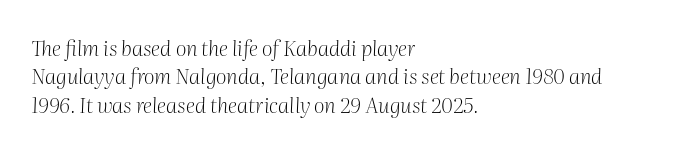
{"italic": "yes", "lean": "right", "slant_degrees": 2, "bold": "no", "underline": "no", "align": "left", "line_spacing": "normal", "line_spacing_ratio": 1.35, "letter_spacing": "normal", "letter_spacing_em": 0.0, "glyph_px": 21}
